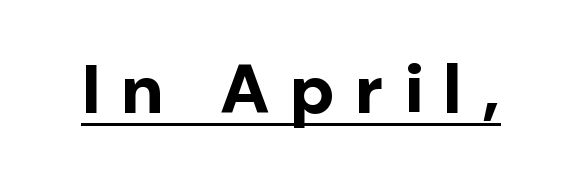
The line texture is sparse and dotted thanks to wide tracking. The string is rendered with underlining switched on. Nope, no serifs anywhere on these letters. The typography opts for an upright posture over an oblique one. Is this a fixed-width face? No — the glyphs have proportional, varying widths.
